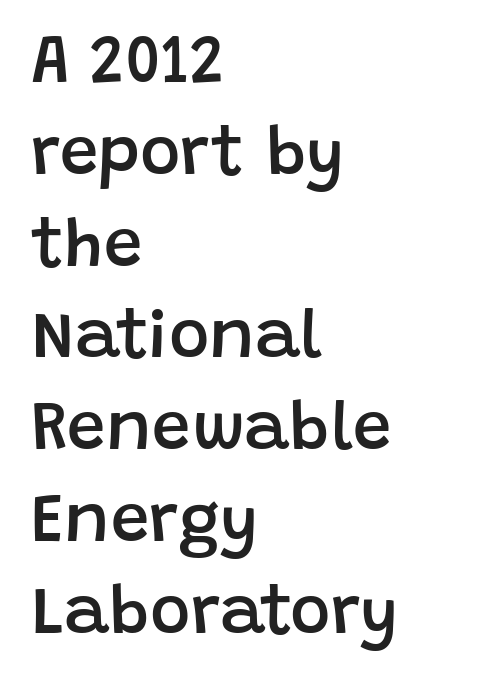
The image shows 69 px semibold sans-serif type, upright; set left-aligned, normal line spacing (1.33x), normal letter spacing, not underlined; low stroke contrast and a large x-height.
